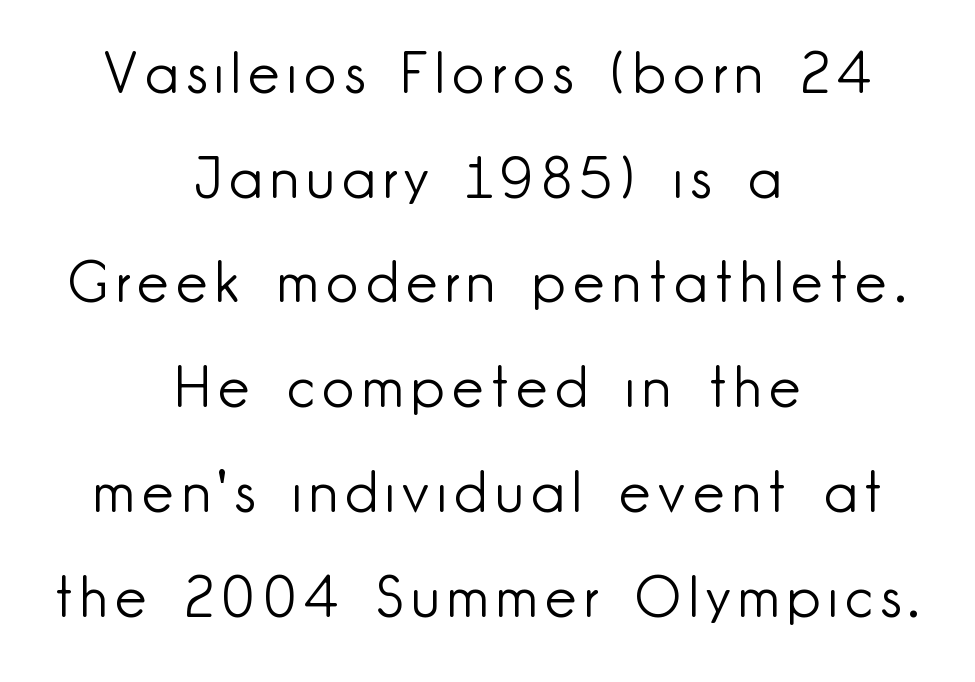
You could not count columns in this text — the font is proportionally spaced. Check the space under the baseline: it is left empty. It's the straight-up-and-down kind of type. The typesetter chose a symmetrical, centered arrangement here. Heft: none added — not bold.
